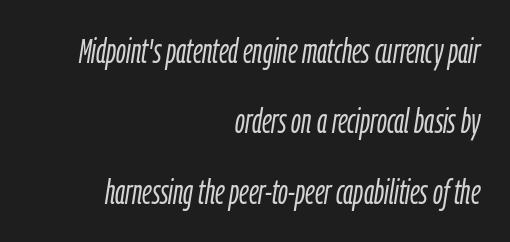
{"italic": "yes", "lean": "right", "slant_degrees": 9, "bold": "no", "weight": "light", "width": "condensed", "stroke_contrast": "low", "x_height": "medium", "monospaced": "no", "underline": "no", "align": "right", "line_spacing": "loose", "line_spacing_ratio": 2.07, "letter_spacing": "normal", "letter_spacing_em": 0.0, "glyph_px": 34}
